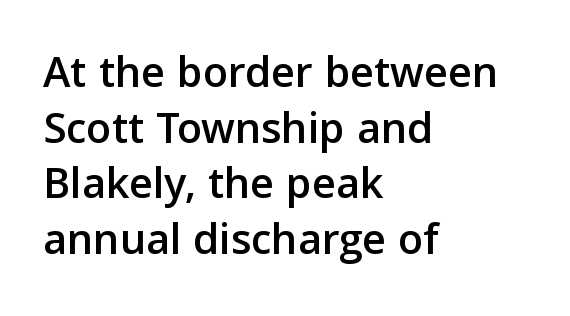
The compositor pushed each line to the left boundary. This is sans-serif lettering, the kind often seen on screens and signage. Every stem runs plumb, perpendicular to the baseline. The area under the type is left untouched.
